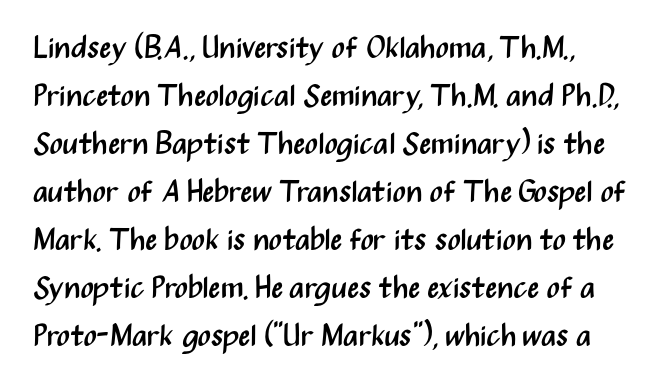
The image shows 31 px regular-weight, condensed sans-serif type, upright; set normal line spacing (1.55x), normal letter spacing, not underlined; medium stroke contrast and a medium x-height.
